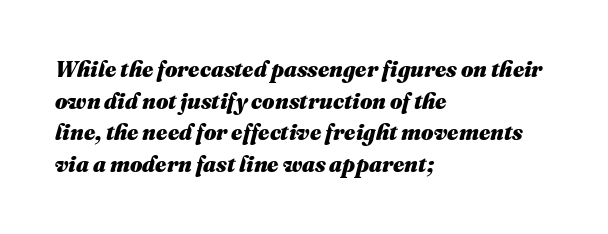
{"italic": "yes", "lean": "right", "slant_degrees": 16, "bold": "yes", "underline": "no", "align": "left", "line_spacing": "normal", "line_spacing_ratio": 1.44, "letter_spacing": "normal", "letter_spacing_em": 0.0, "glyph_px": 22}
